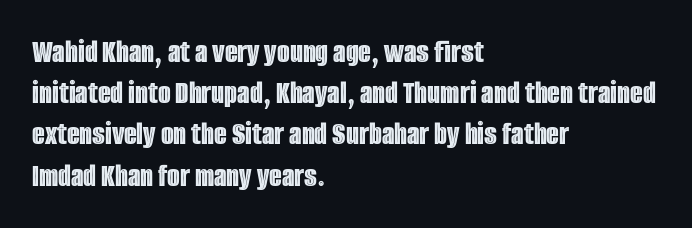
{"italic": "no", "width": "condensed", "x_height": "large", "monospaced": "no", "underline": "no", "align": "left", "line_spacing": "normal", "line_spacing_ratio": 1.25, "letter_spacing": "normal", "letter_spacing_em": 0.0, "glyph_px": 33}
